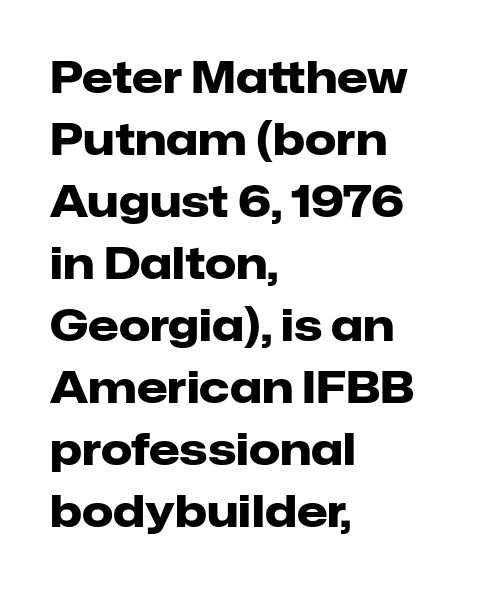
Q: Is the text bold? A: Yes.
Q: Is the text italic (slanted)? A: No, it is upright.
Q: Is the typeface a serif or a sans-serif typeface? A: Sans-serif.
Q: Is the text underlined? A: No.
Q: How is the paragraph aligned? A: Left-aligned.
Q: Is the spacing between letters normal or unusually wide? A: Normal.
Q: Is the spacing between lines tight, normal or loose? A: Normal.
Q: Width (condensed, normal, or wide)? A: Normal.
Q: Stroke contrast? A: Low.
Q: x-height? A: Medium.
Q: Monospaced? A: No.
